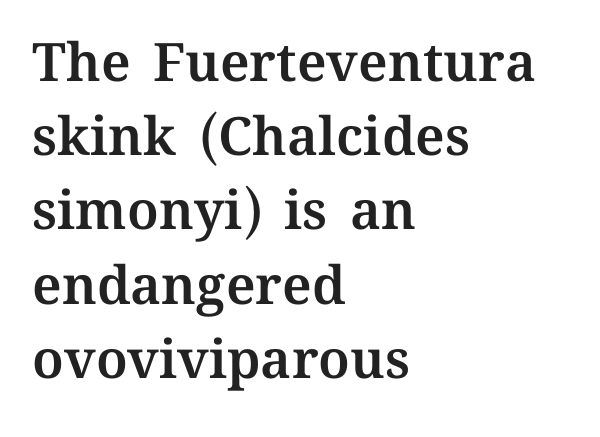
Q: Is the text italic (slanted)? A: No, it is upright.
Q: Is the text underlined? A: No.
Q: How is the paragraph aligned? A: Left-aligned.
Q: Is the spacing between letters normal or unusually wide? A: Normal.
Q: Is the spacing between lines tight, normal or loose? A: Normal.
Q: Width (condensed, normal, or wide)? A: Normal.
Q: Stroke contrast? A: Medium.
Q: x-height? A: Medium.
Q: Monospaced? A: No.
